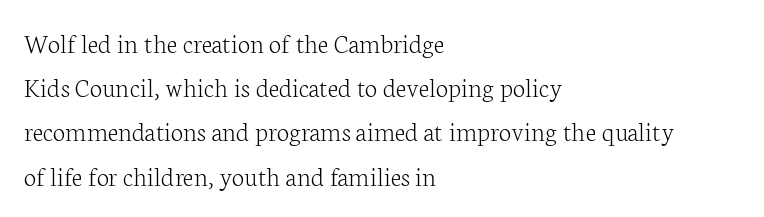
The block of text has a typical density, with ordinary space between rows. The characters display serif detailing at their extremities. Heaviness? Minimal to ordinary, like unemphasized prose. Default kerning and tracking; the words read as compact shapes.
